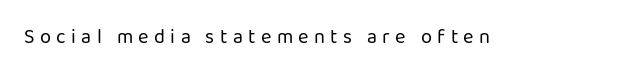
Q: Is the text bold? A: No.
Q: Is the text italic (slanted)? A: No, it is upright.
Q: Is the text underlined? A: No.
Q: Is the spacing between letters normal or unusually wide? A: Unusually wide.
